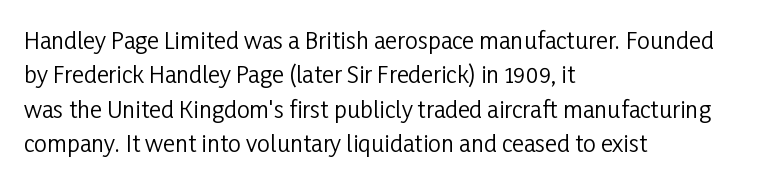
Q: Is the text bold? A: No.
Q: Is the text italic (slanted)? A: No, it is upright.
Q: Is the text underlined? A: No.
Q: How is the paragraph aligned? A: Left-aligned.
Q: Is the spacing between letters normal or unusually wide? A: Normal.
Q: Is the spacing between lines tight, normal or loose? A: Normal.
